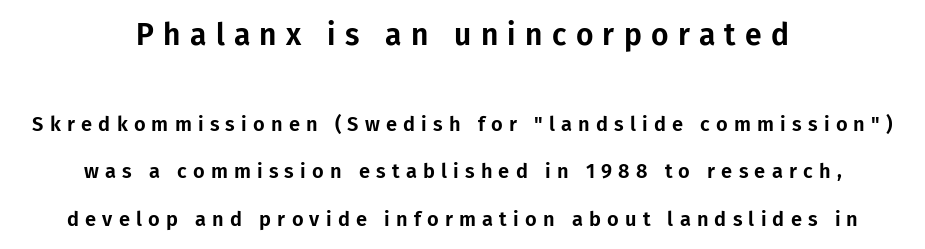
Ordinary non-slanted type is in use. The line texture is sparse and dotted thanks to wide tracking. Look at the glyph heights: the upper group is clearly the bigger setting. Each letter keeps its own natural width here, so spacing adapts to shape.
